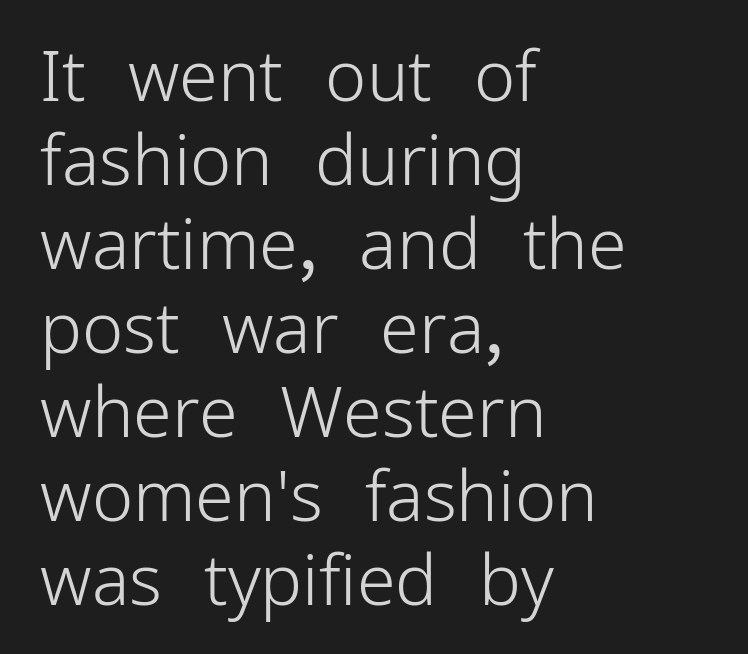
The image shows 70 px light sans-serif type, upright; set left-aligned, line spacing 1.2x, normal letter spacing, not underlined; low stroke contrast and a medium x-height.
